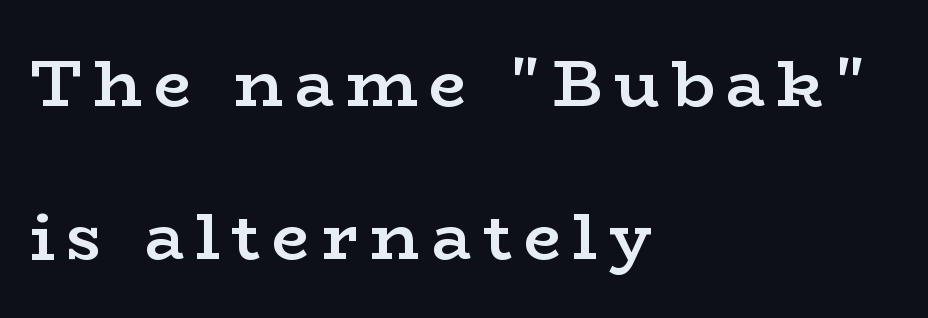
Q: Is the text bold? A: Semi-bold.
Q: Is the text italic (slanted)? A: No, it is upright.
Q: Is the typeface a serif or a sans-serif typeface? A: Serif.
Q: Is the text underlined? A: No.
Q: How is the paragraph aligned? A: Left-aligned.
Q: Is the spacing between lines tight, normal or loose? A: Loose.
Q: Width (condensed, normal, or wide)? A: Wide.
Q: Stroke contrast? A: Low.
Q: x-height? A: Medium.
Q: Monospaced? A: No.
